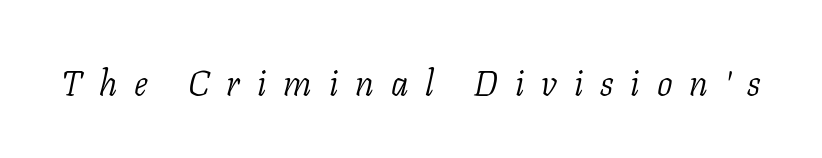
Q: Is the text bold? A: No.
Q: Is the text italic (slanted)? A: Yes, it leans right by about 11 degrees.
Q: Is the typeface a serif or a sans-serif typeface? A: Serif.
Q: Is the text underlined? A: No.
Q: Is the spacing between letters normal or unusually wide? A: Unusually wide.
Q: Width (condensed, normal, or wide)? A: Normal.
Q: Stroke contrast? A: Low.
Q: x-height? A: Medium.
Q: Monospaced? A: No.
